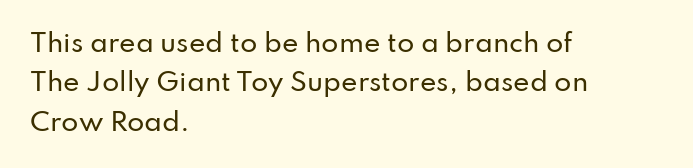
Q: Is the text italic (slanted)? A: No, it is upright.
Q: Is the text underlined? A: No.
Q: How is the paragraph aligned? A: Left-aligned.
Q: Is the spacing between letters normal or unusually wide? A: Normal.
Q: Is the spacing between lines tight, normal or loose? A: Normal.
